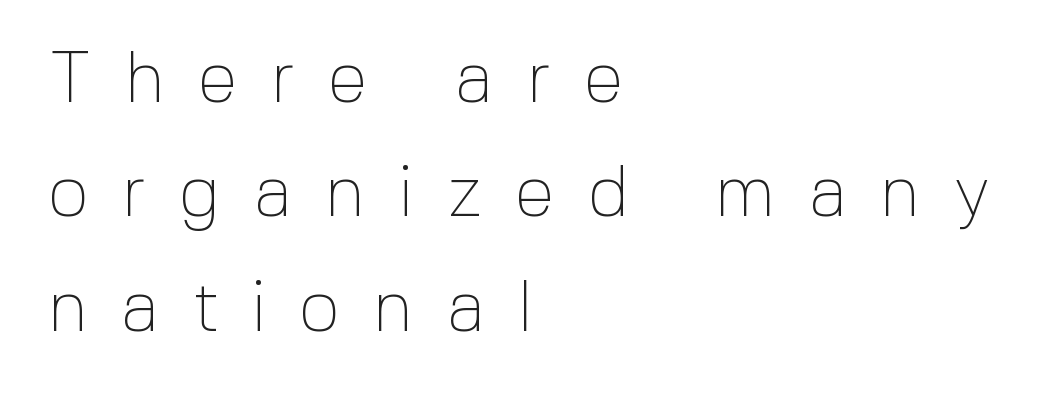
The area under the type is left untouched. This is sans-serif lettering, the kind often seen on screens and signage. Horizontally, the lines are justified to the leading edge only. Weight class: somewhere from thin through regular. The letters advance in unequal steps, a hallmark of proportional type.
